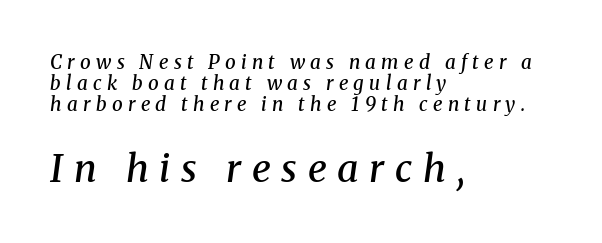
This is the in-between weight designers call semibold or demi. The whole block is typeset with a tilt. Type without underlining. Leftover space on each line is placed entirely after the last word. The letters in the lower block stand taller than those in the block above. This sample has the flowing, uneven cadence of proportional lettering.
